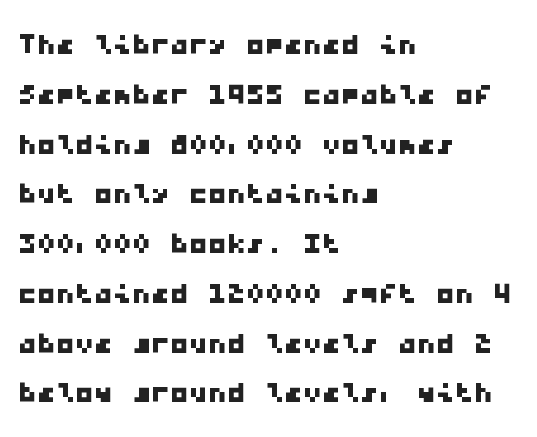
The passage shown is typed in a monospace face where columns stay perfectly aligned. Anything drawn beneath the words? Only blank space. Every row of glyphs begins at an identical x-position on the left. The glyphs in this specimen are sans serif. What stands out about the letter spacing? Nothing — it is the standard amount. What's the leading like? Ordinary, nothing unusual.
